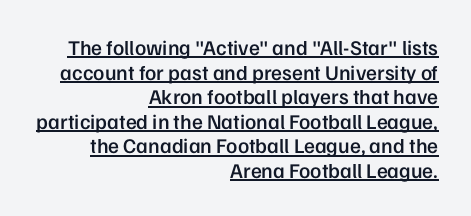
No italicization has been applied; the sample stays upright. Descenders here cross a horizontal rule under the line. Does the copy run flush right? Yes — the right margin is perfectly even. Spacing between characters is what you'd get straight out of the box. Stroke thickness is moderately raised; the sample reads as semibold.
